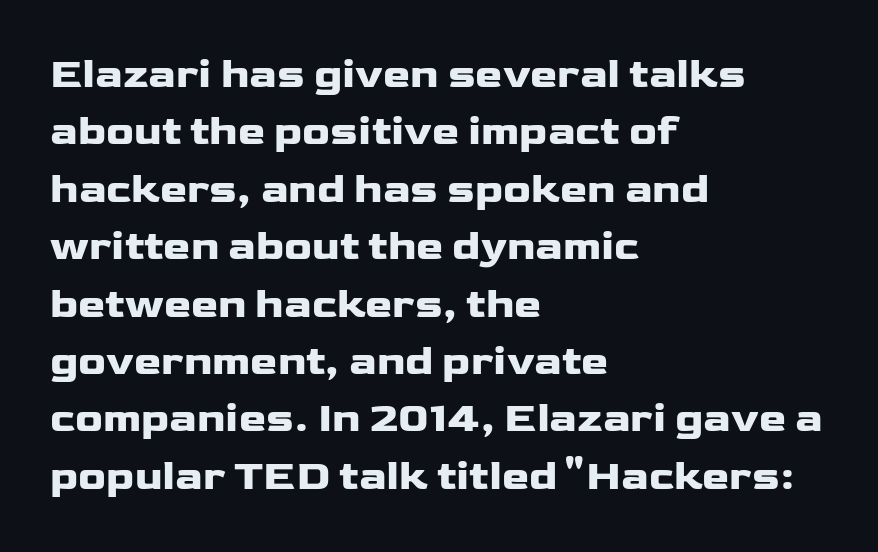
{"serif": "no", "italic": "no", "bold": "yes", "weight": "heavy", "width": "wide", "stroke_contrast": "low", "x_height": "medium", "monospaced": "no", "underline": "no", "align": "left", "line_spacing": "normal", "line_spacing_ratio": 1.4, "letter_spacing": "normal", "letter_spacing_em": 0.0, "glyph_px": 41}
